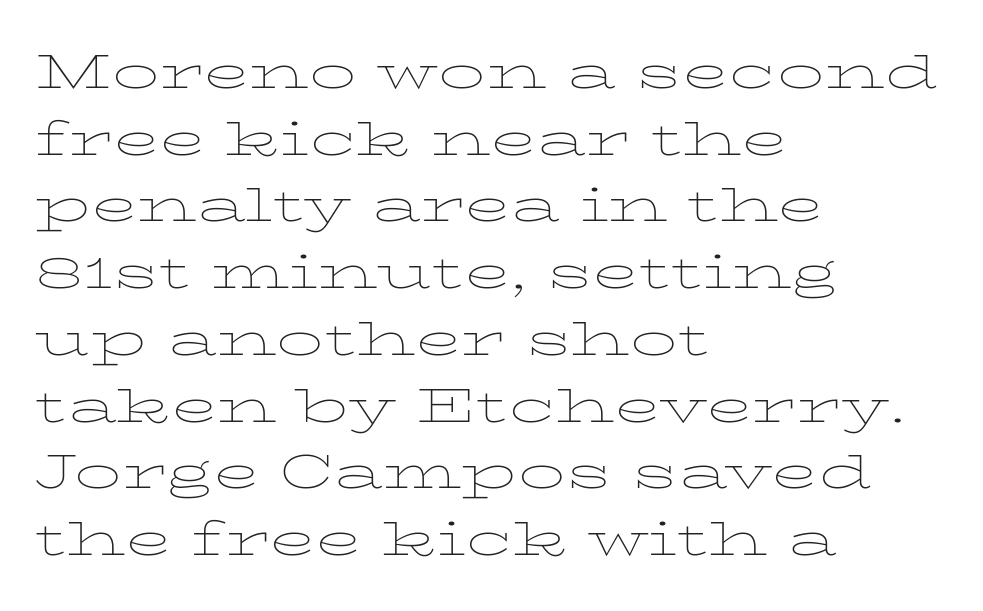
The area under the type is left untouched. You could not count columns in this text — the font is proportionally spaced. This is serif lettering, the kind often seen in printed books. The rag falls on the right side of this text block.
